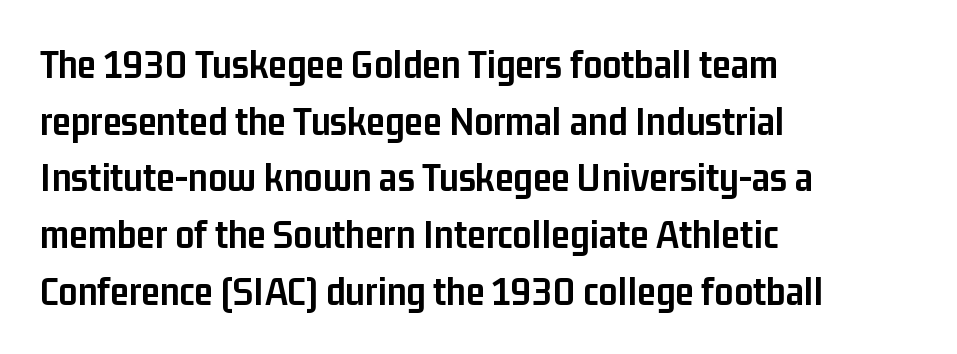
The image shows 42 px semibold, condensed sans-serif type, upright; set left-aligned, normal line spacing (1.35x), normal letter spacing, not underlined; low stroke contrast and a medium x-height.
